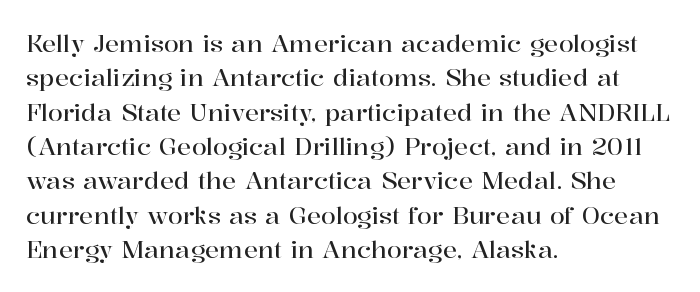
Q: Is the text italic (slanted)? A: No, it is upright.
Q: Is the text underlined? A: No.
Q: How is the paragraph aligned? A: Left-aligned.
Q: Is the spacing between letters normal or unusually wide? A: Normal.
Q: Is the spacing between lines tight, normal or loose? A: Normal.
